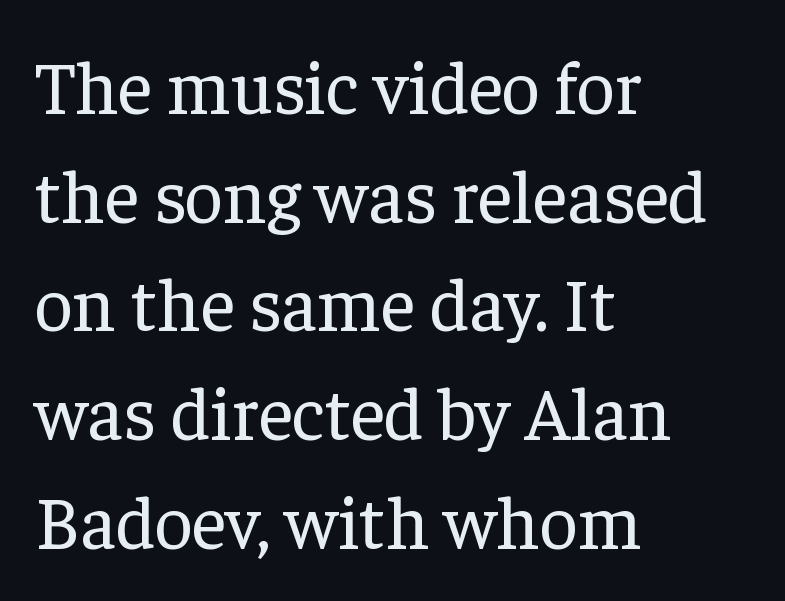
The image shows 75 px regular-weight serif type, upright; set left-aligned, normal line spacing (1.45x), normal letter spacing, not underlined; low stroke contrast and a medium x-height.
